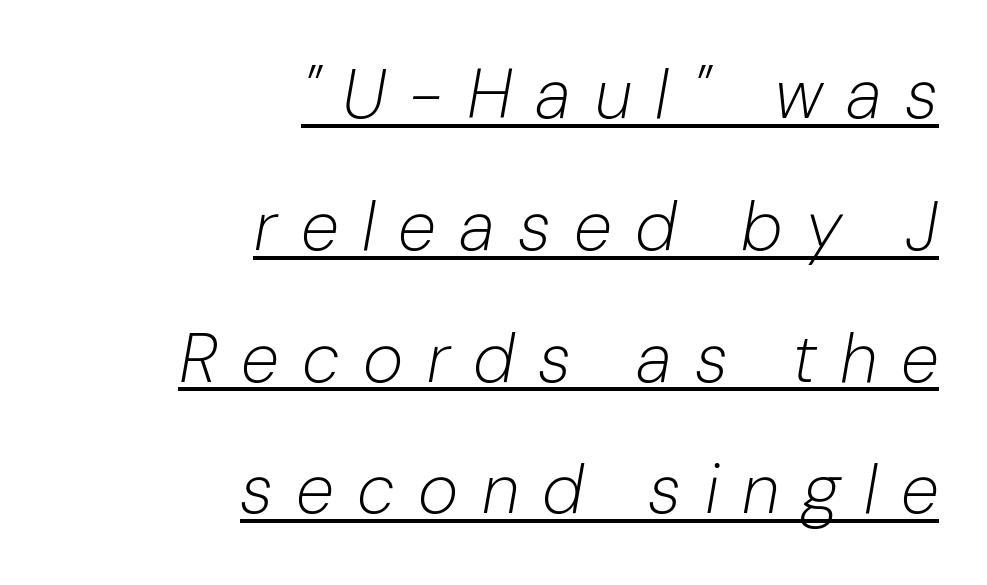
Q: Is the text bold? A: No.
Q: Is the text italic (slanted)? A: Yes, it leans right by about 10 degrees.
Q: Is the text underlined? A: Yes.
Q: How is the paragraph aligned? A: Right-aligned.
Q: Is the spacing between letters normal or unusually wide? A: Unusually wide.
Q: Is the spacing between lines tight, normal or loose? A: Loose.
Q: Width (condensed, normal, or wide)? A: Normal.
Q: Stroke contrast? A: Low.
Q: x-height? A: Medium.
Q: Monospaced? A: No.
